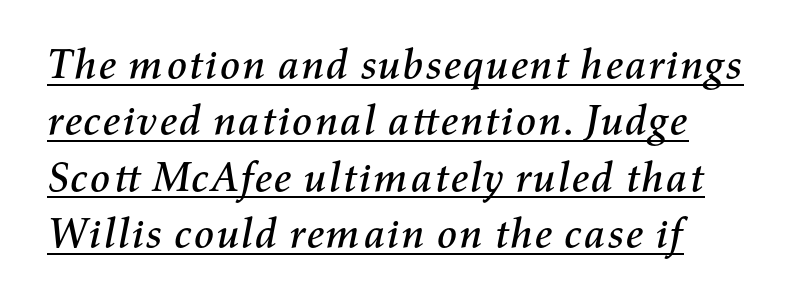
Q: Is the text italic (slanted)? A: Yes, it leans right by about 11 degrees.
Q: Is the text underlined? A: Yes.
Q: How is the paragraph aligned? A: Left-aligned.
Q: Is the spacing between letters normal or unusually wide? A: Normal.
Q: Is the spacing between lines tight, normal or loose? A: Normal.
Q: Width (condensed, normal, or wide)? A: Normal.
Q: Stroke contrast? A: Medium.
Q: x-height? A: Medium.
Q: Monospaced? A: No.
